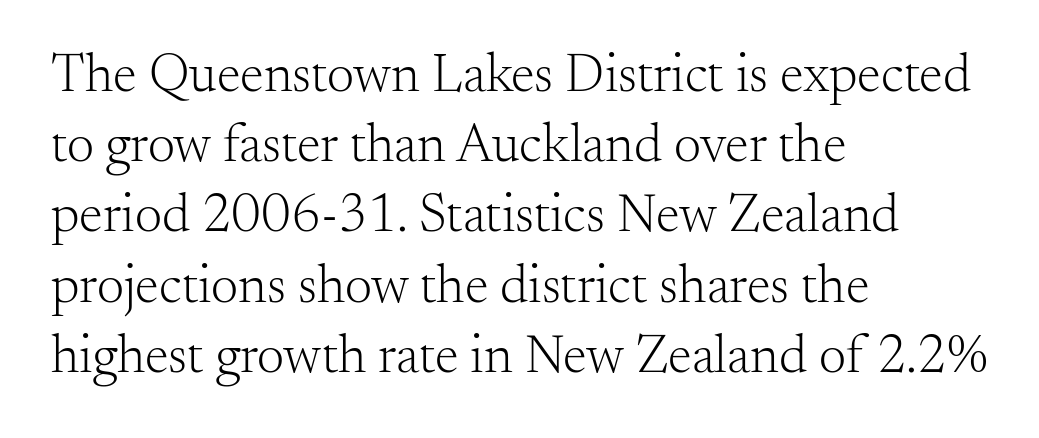
Stems and bowls with no extra thickness — not bold. The face used here is proportionally spaced, like ordinary book or web type. The glyphs are unaccompanied by any horizontal stroke below them. This is roman type, the default non-slanted kind. Short and long lines alike share a common starting point at left. What stands out about the letter spacing? Nothing — it is the standard amount.
